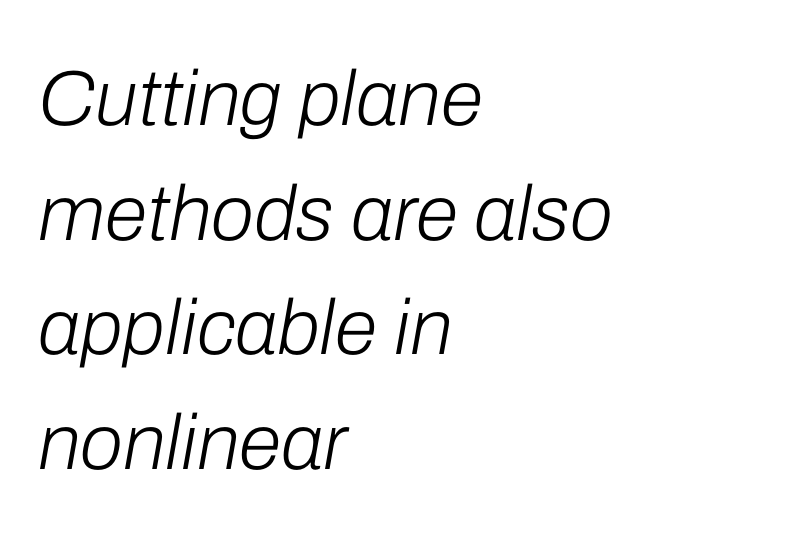
The image shows 78 px light type, italic (leaning right); set left-aligned, normal line spacing (1.47x), normal letter spacing, not underlined; low stroke contrast and a medium x-height.
